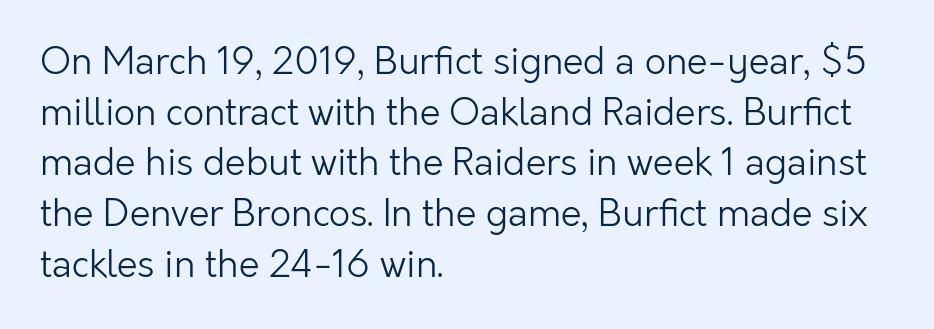
Proportional: the letters do not fall into vertical columns. This is not heavy type; no bold has been used. Descenders hang freely into open space. This sample uses plain, unmodified letter spacing. The typesetter chose a ragged-right arrangement here.
